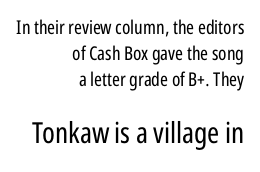
Does the leading feel generous? No, just average. The typography opts for an upright posture over an oblique one. The block sitting lower on the canvas is the one with enlarged characters. Examine the stroke ends and you'll find no serifs. Glyph-to-glyph distance matches everyday printed text. Think of a printed novel: that variable character pitch is what you see here.
